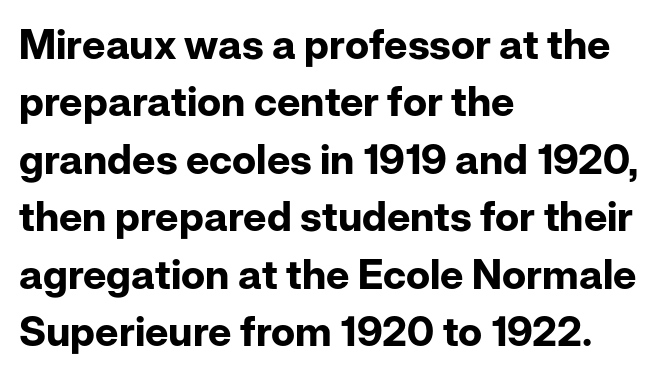
Is this a sans? Yes — the strokes have no serifs. Bold? Absolutely — the strokes are thick and heavy. The horizontal fit of the characters is conventional and even. Is there any slant? The stems are plumb. Proportional: the letters do not fall into vertical columns.
